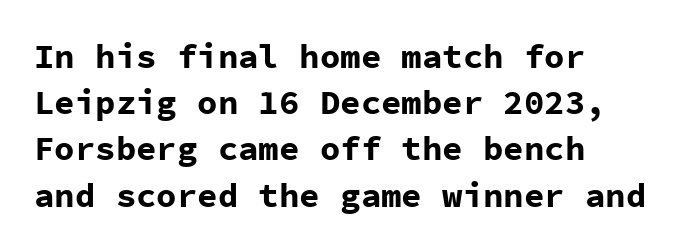
Think of a typewriter: that constant character pitch is what you see here. The specimen reads as upright at a glance. Standard letterfit; no display-style spreading of the glyphs. Are there feet on the stems? There aren't — it's a sans. The zone under the glyphs is completely vacant. In terms of weight, the rendering is a true, heavy bold.
